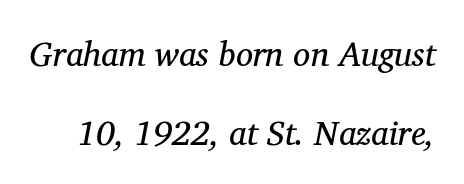
{"serif": "yes", "italic": "yes", "lean": "right", "slant_degrees": 11, "bold": "no", "weight": "regular", "width": "normal", "stroke_contrast": "medium", "x_height": "medium", "monospaced": "no", "underline": "no", "line_spacing": "loose", "line_spacing_ratio": 2.33, "letter_spacing": "normal", "letter_spacing_em": 0.0, "glyph_px": 34}
